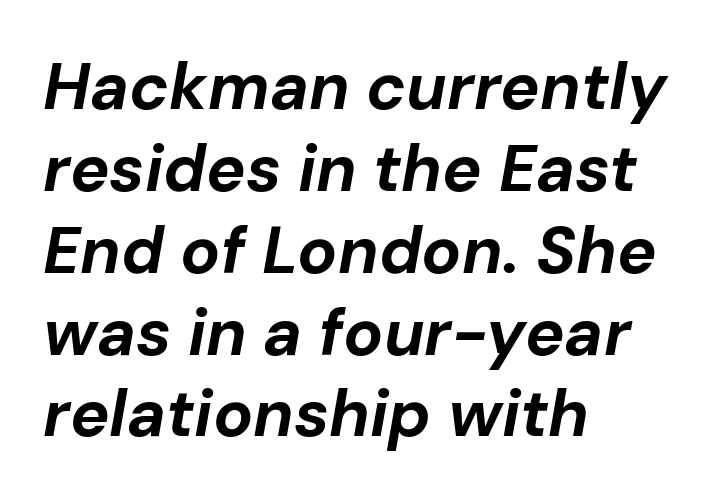
The image shows 66 px bold type, italic (leaning right); set left-aligned, line spacing 1.24x, normal letter spacing, not underlined; low stroke contrast and a medium x-height.
